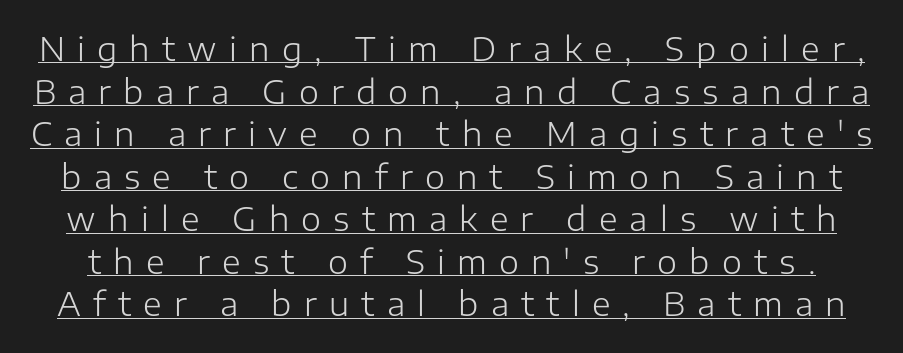
Q: Is the text bold? A: No.
Q: Is the text italic (slanted)? A: No, it is upright.
Q: Is the typeface a serif or a sans-serif typeface? A: Sans-serif.
Q: Is the text underlined? A: Yes.
Q: Is the spacing between letters normal or unusually wide? A: Unusually wide.
Q: Is the spacing between lines tight, normal or loose? A: Normal.
Q: Width (condensed, normal, or wide)? A: Normal.
Q: Stroke contrast? A: Low.
Q: x-height? A: Medium.
Q: Monospaced? A: No.
